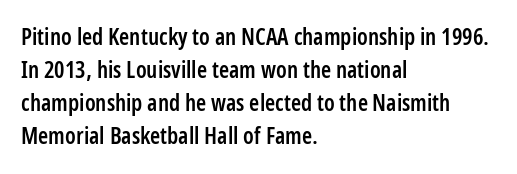
Default kerning and tracking; the words read as compact shapes. Quick note: interline space is typical. This rendering features lettering with no underline. Left-aligned paragraph, ragged on the right. The strokes are fattened partway — semibold, not bold. Italic: no, the glyphs are upright roman.
